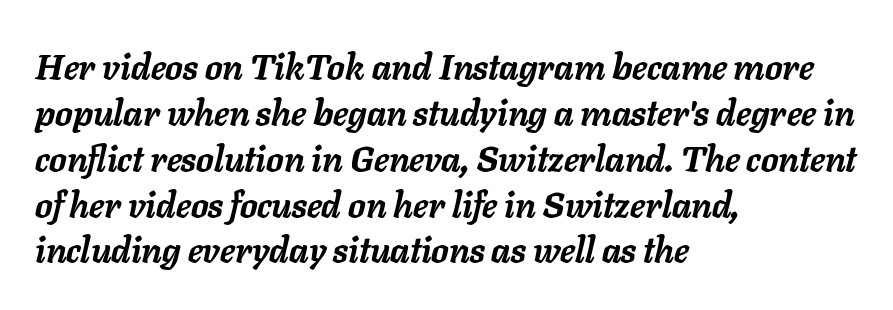
{"italic": "yes", "lean": "right", "slant_degrees": 11, "bold": "yes", "weight": "semibold", "width": "normal", "stroke_contrast": "low", "x_height": "medium", "monospaced": "no", "underline": "no", "align": "left", "line_spacing": "normal", "line_spacing_ratio": 1.31, "letter_spacing": "normal", "letter_spacing_em": 0.0, "glyph_px": 35}
